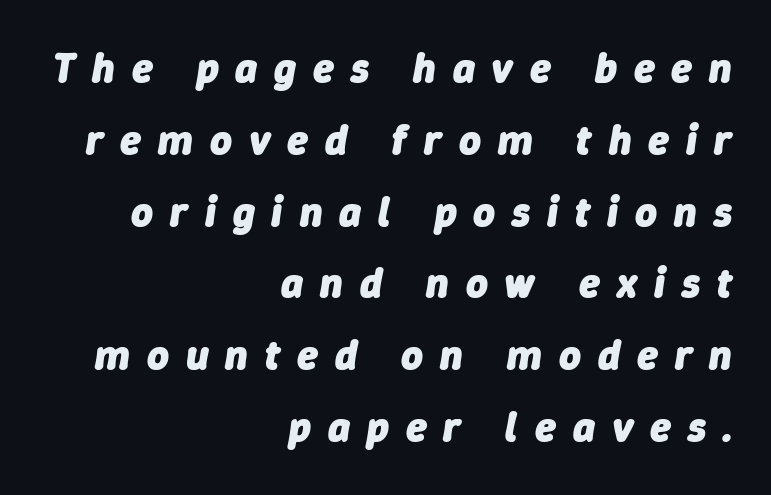
{"italic": "yes", "lean": "right", "slant_degrees": 9, "bold": "yes", "weight": "heavy", "width": "normal", "stroke_contrast": "low", "x_height": "medium", "monospaced": "no", "underline": "no", "align": "right", "line_spacing_ratio": 1.71, "letter_spacing": "wide", "letter_spacing_em": 0.4, "glyph_px": 42}
